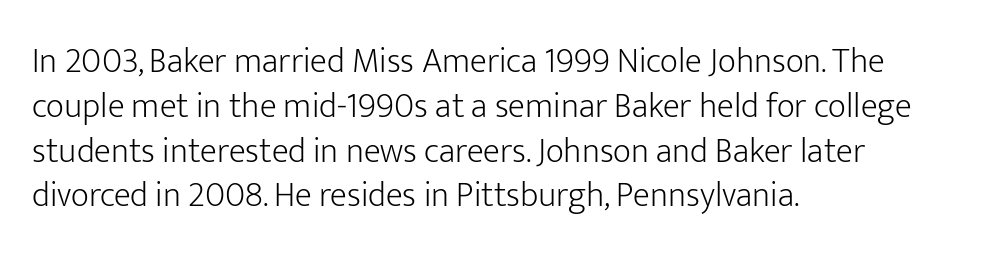
Honestly, there is no underline to notice here at all. This reads as an unemphasized weight, regular at the heaviest. Quick note: not italic, upright. A typesetter would call this proportional, since set widths differ per character.
